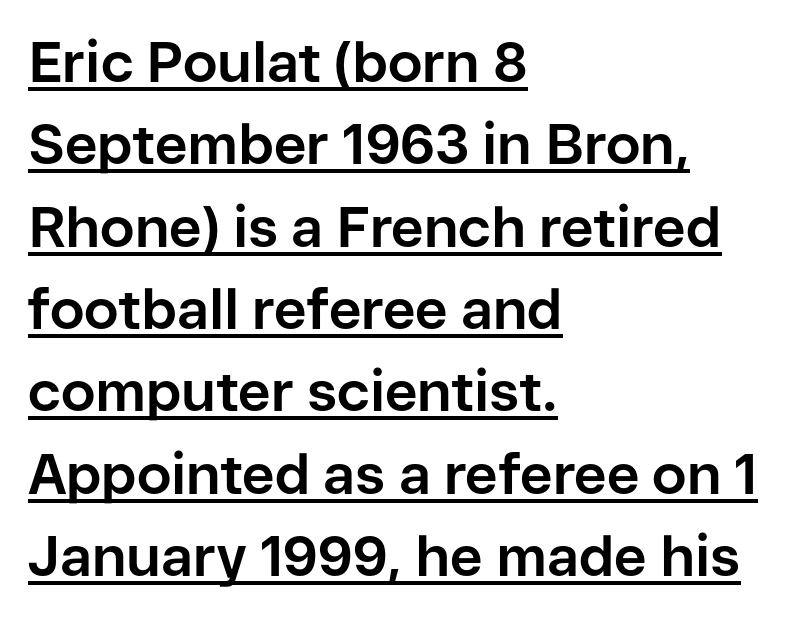
{"serif": "no", "italic": "no", "bold": "yes", "weight": "bold", "width": "normal", "stroke_contrast": "low", "x_height": "medium", "monospaced": "no", "underline": "yes", "align": "left", "line_spacing": "normal", "line_spacing_ratio": 1.47, "letter_spacing": "normal", "letter_spacing_em": 0.0, "glyph_px": 56}
